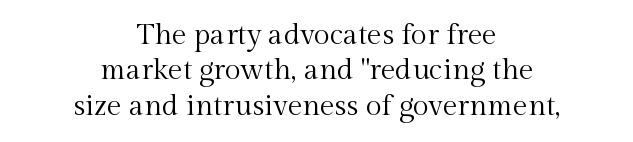
Bold? No — there's no thickening of the strokes. Ascenders rise straight up at ninety degrees. The face used here is proportionally spaced, like ordinary book or web type. Look at the tracking — it's just the regular setting, nothing added.
